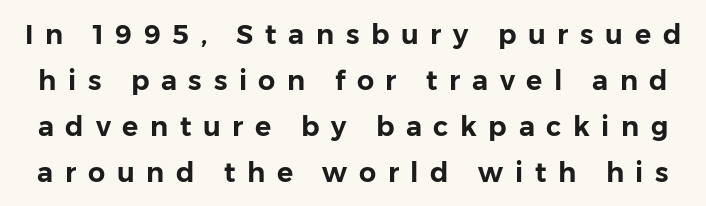
Q: Is the text italic (slanted)? A: No, it is upright.
Q: Is the text underlined? A: No.
Q: Is the spacing between letters normal or unusually wide? A: Unusually wide.
Q: Is the spacing between lines tight, normal or loose? A: Normal.
